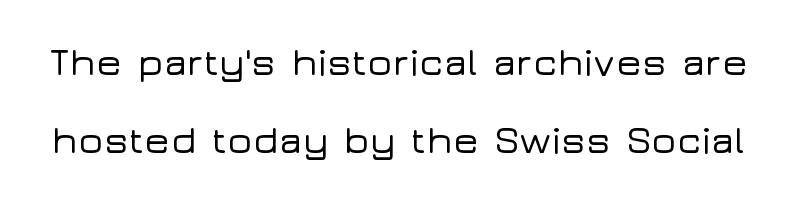
The image shows 38 px wide sans-serif type, upright; set loose line spacing (2.04x), normal letter spacing, not underlined; low stroke contrast and a medium x-height.
